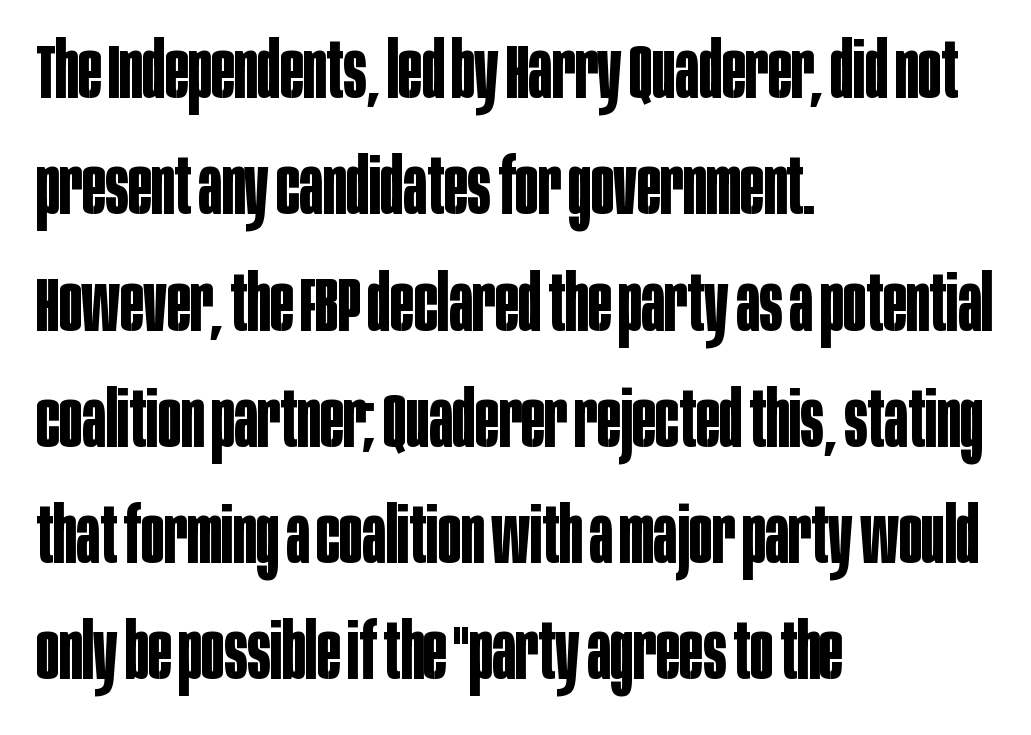
{"serif": "no", "italic": "no", "bold": "yes", "weight": "bold", "width": "condensed", "stroke_contrast": "low", "x_height": "large", "monospaced": "no", "underline": "no", "align": "left", "line_spacing": "normal", "line_spacing_ratio": 1.51, "letter_spacing": "normal", "letter_spacing_em": 0.0, "glyph_px": 77}
